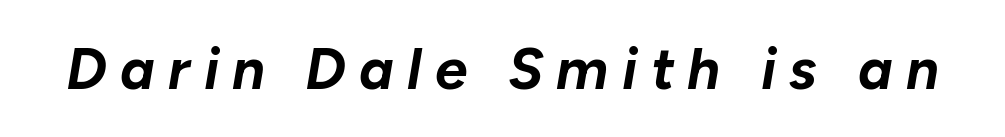
Is this a fixed-width face? No — the glyphs have proportional, varying widths. The font is running at its bold setting. The glyphs are unaccompanied by any horizontal stroke below them. This rendering widens character spacing well past its baseline value.
